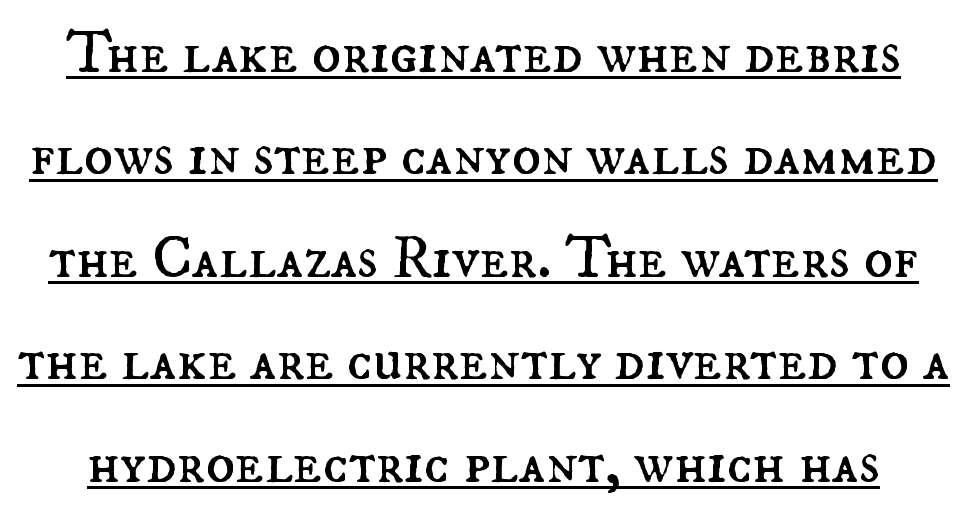
Q: Is the text bold? A: No.
Q: Is the text italic (slanted)? A: No, it is upright.
Q: Is the text underlined? A: Yes.
Q: Is the spacing between letters normal or unusually wide? A: Normal.
Q: Is the spacing between lines tight, normal or loose? A: Normal.
Q: Width (condensed, normal, or wide)? A: Normal.
Q: Stroke contrast? A: Medium.
Q: x-height? A: Small.
Q: Monospaced? A: No.
